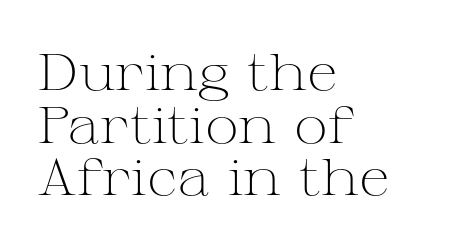
The lettering holds an erect, upright posture throughout. One-word summary of the alignment: left. The space between consecutive lines is stingy. The gap between lines stays unmarked.
